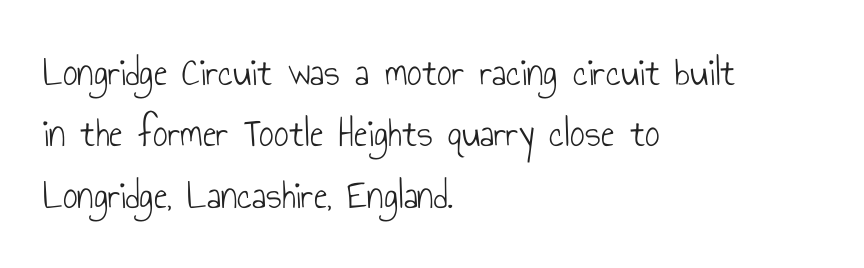
Q: Is the text bold? A: No.
Q: Is the text italic (slanted)? A: No, it is upright.
Q: Is the typeface a serif or a sans-serif typeface? A: Sans-serif.
Q: Is the text underlined? A: No.
Q: How is the paragraph aligned? A: Left-aligned.
Q: Is the spacing between letters normal or unusually wide? A: Normal.
Q: Is the spacing between lines tight, normal or loose? A: Normal.
Q: Width (condensed, normal, or wide)? A: Condensed.
Q: Stroke contrast? A: Low.
Q: x-height? A: Small.
Q: Monospaced? A: No.
